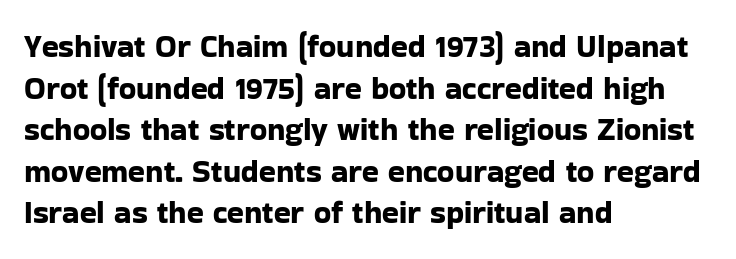
The lines are quadded left. In terms of posture, this sample is upright. No feet cap the strokes, marking this as sans-serif type. Each new line begins a customary step beneath the previous one.
